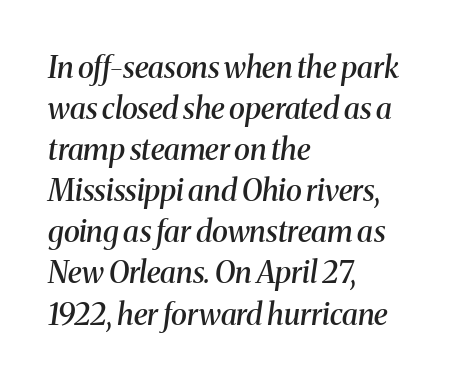
{"serif": "yes", "italic": "yes", "lean": "right", "slant_degrees": 8, "bold": "semi", "weight": "semibold", "width": "normal", "stroke_contrast": "medium", "x_height": "medium", "monospaced": "no", "underline": "no", "align": "left", "line_spacing": "normal", "line_spacing_ratio": 1.37, "letter_spacing": "normal", "letter_spacing_em": 0.0, "glyph_px": 30}
